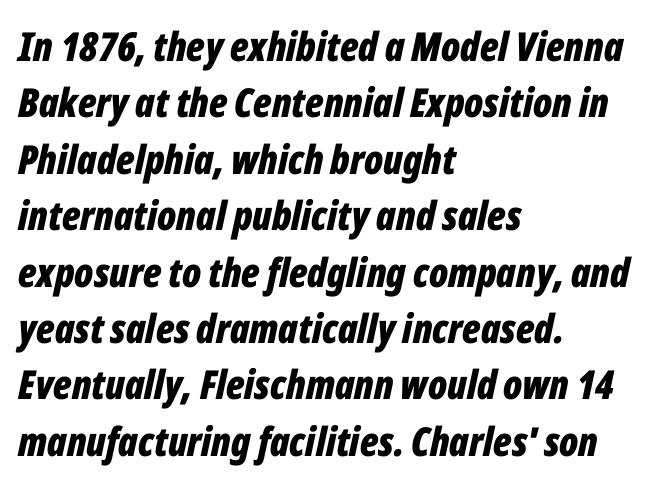
{"italic": "yes", "lean": "right", "slant_degrees": 12, "bold": "yes", "weight": "bold", "width": "condensed", "stroke_contrast": "low", "x_height": "medium", "monospaced": "no", "underline": "no", "align": "left", "line_spacing": "normal", "line_spacing_ratio": 1.41, "letter_spacing": "normal", "letter_spacing_em": 0.0, "glyph_px": 40}
